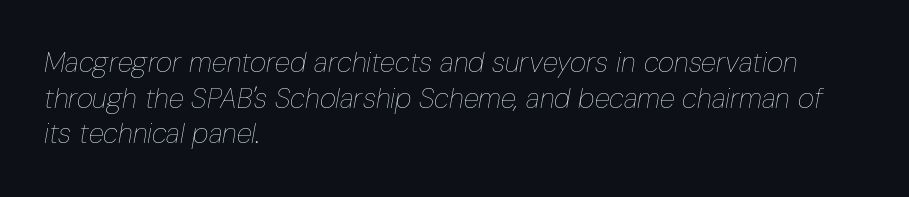
Q: Is the text bold? A: No.
Q: Is the text italic (slanted)? A: Yes, it leans right by about 10 degrees.
Q: Is the text underlined? A: No.
Q: How is the paragraph aligned? A: Left-aligned.
Q: Is the spacing between letters normal or unusually wide? A: Normal.
Q: Is the spacing between lines tight, normal or loose? A: Normal.
Q: Width (condensed, normal, or wide)? A: Condensed.
Q: Stroke contrast? A: Low.
Q: x-height? A: Medium.
Q: Monospaced? A: No.
